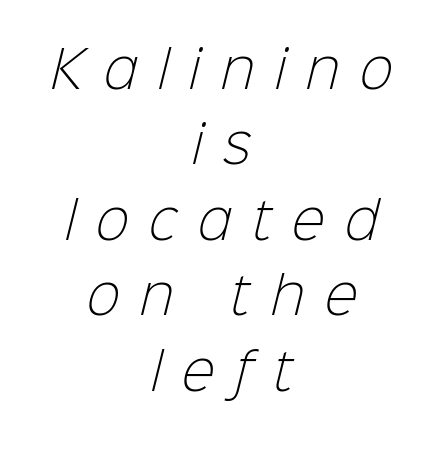
{"serif": "no", "bold": "no", "weight": "light", "width": "normal", "stroke_contrast": "low", "x_height": "medium", "monospaced": "no", "underline": "no", "align": "center", "line_spacing": "normal", "line_spacing_ratio": 1.51, "letter_spacing": "wide", "letter_spacing_em": 0.41, "glyph_px": 50}
